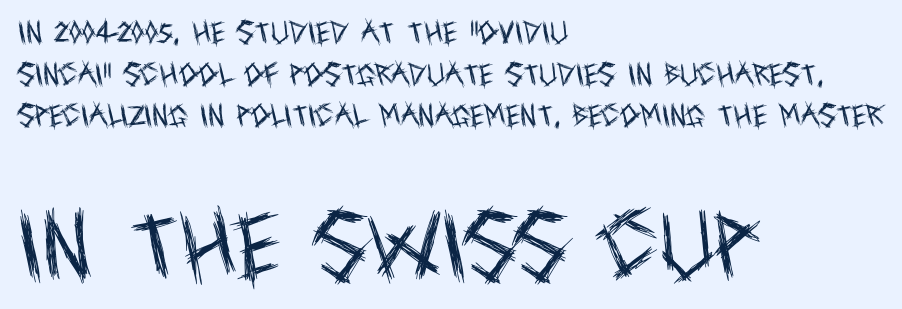
Q: Is the text bold? A: No.
Q: Is the text italic (slanted)? A: No, it is upright.
Q: Is the typeface a serif or a sans-serif typeface? A: Sans-serif.
Q: Is the text underlined? A: No.
Q: How is the paragraph aligned? A: Left-aligned.
Q: Is the spacing between letters normal or unusually wide? A: Normal.
Q: Is the spacing between lines tight, normal or loose? A: Normal.
Q: Which block of text is set in a larger size, the first (top) or the second (bottom)? A: The second (bottom) one.
Q: Width (condensed, normal, or wide)? A: Condensed.
Q: x-height? A: Large.
Q: Monospaced? A: No.
